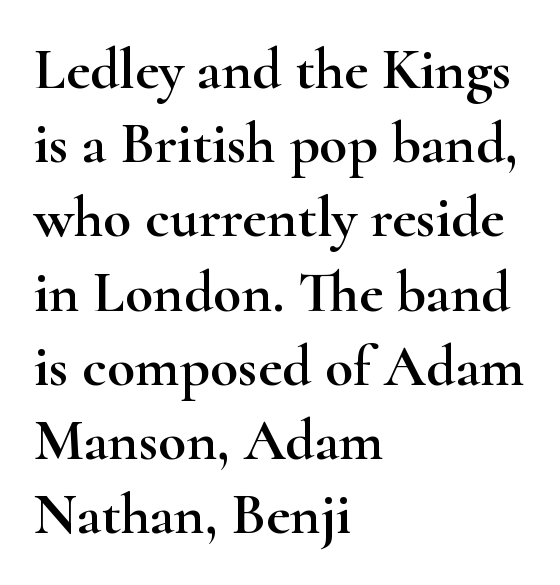
In terms of posture, this sample is upright. The line-height multiplier appears to be the usual default. A bare baseline throughout the passage. The characters display serif detailing at their extremities. Do the characters align in a grid? No, the font is proportional. Left-aligned paragraph, ragged on the right.
